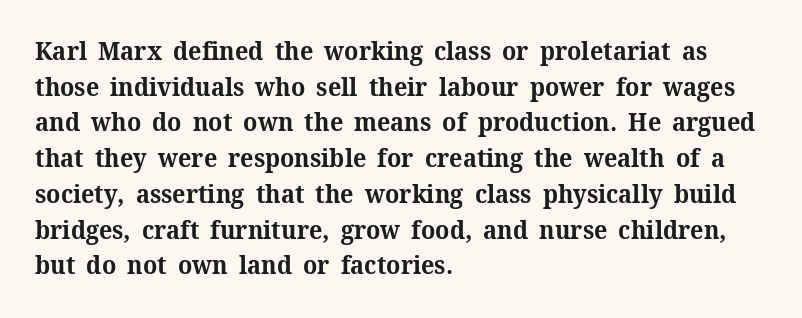
{"italic": "no", "bold": "yes", "underline": "no", "align": "left", "line_spacing": "normal", "line_spacing_ratio": 1.43, "letter_spacing": "normal", "letter_spacing_em": 0.0, "glyph_px": 25}
